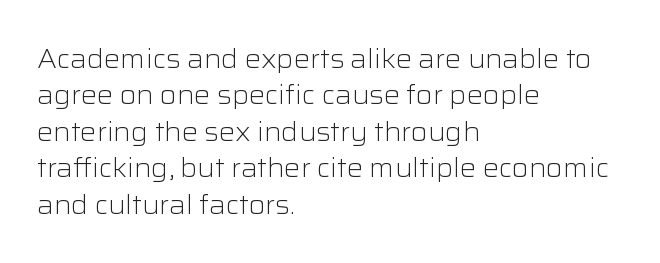
{"italic": "no", "bold": "no", "underline": "no", "align": "left", "line_spacing": "normal", "line_spacing_ratio": 1.35, "letter_spacing": "normal", "letter_spacing_em": 0.0, "glyph_px": 27}
